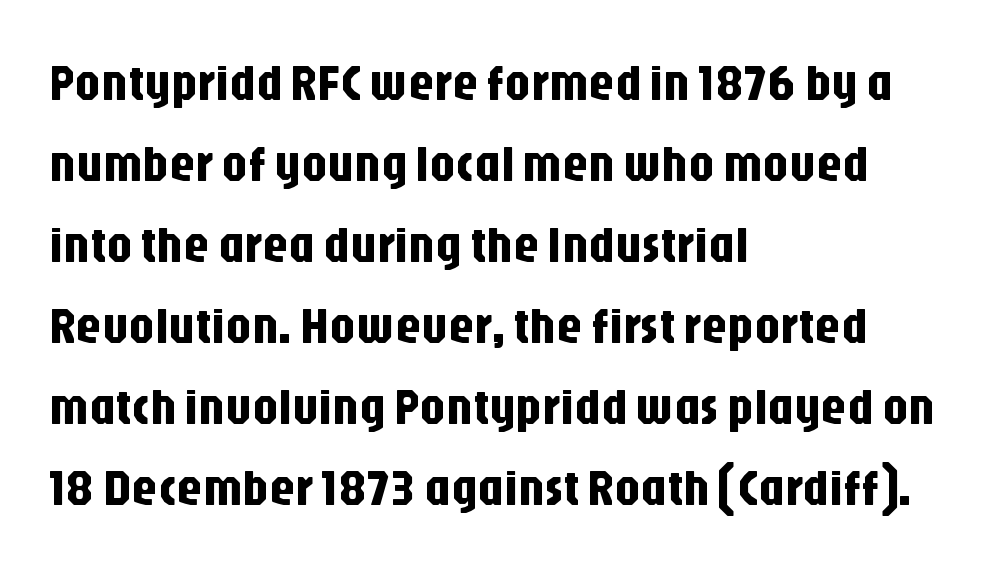
The baseline area is clear. One-word summary of the alignment: left. This is the regular roman posture of the typeface. You could not count columns in this text — the font is proportionally spaced. Inter-character spacing is left at the font's built-in metrics.
